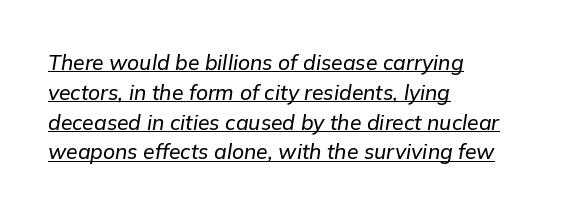
{"italic": "yes", "lean": "right", "slant_degrees": 9, "underline": "yes", "align": "left", "line_spacing": "normal", "line_spacing_ratio": 1.42, "letter_spacing": "normal", "letter_spacing_em": 0.0, "glyph_px": 21}
